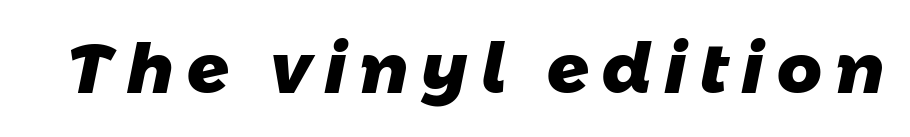
{"serif": "no", "bold": "yes", "weight": "heavy", "width": "normal", "stroke_contrast": "low", "x_height": "medium", "monospaced": "no", "underline": "no", "glyph_px": 69}
